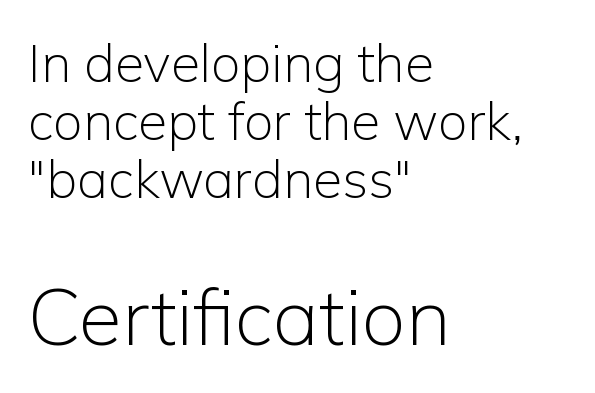
{"serif": "no", "italic": "no", "bold": "no", "weight": "light", "width": "normal", "stroke_contrast": "low", "x_height": "medium", "monospaced": "no", "underline": "no", "align": "left", "line_spacing": "tight", "line_spacing_ratio": 1.09, "letter_spacing": "normal", "letter_spacing_em": 0.0, "larger_block": "second", "size_ratio": 1.49, "glyph_px": 79}
